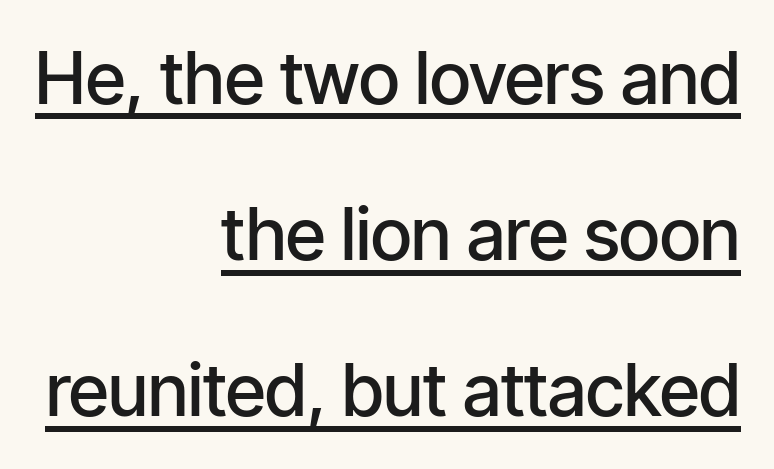
All the whitespace from short lines collects on the left. No italicization has been applied; the sample stays upright. The space between consecutive lines is lavish. Proportional: the letters do not fall into vertical columns. A fair bit of extra ink — the face is semibold, not bold. The typeface chosen for these lines omits serifs.
